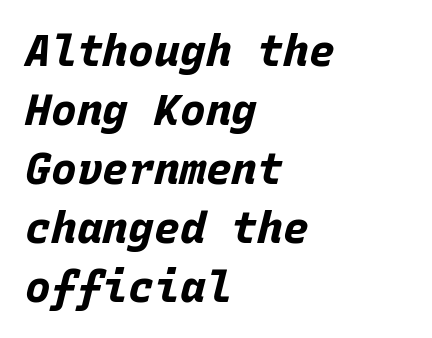
The image shows 43 px bold type, italic (leaning right), monospaced; set left-aligned, normal line spacing (1.37x), normal letter spacing, not underlined; low stroke contrast and a large x-height.
